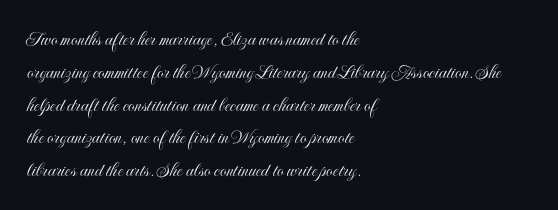
The image shows 21 px text type; set left-aligned, normal line spacing (1.56x), normal letter spacing, not underlined.
